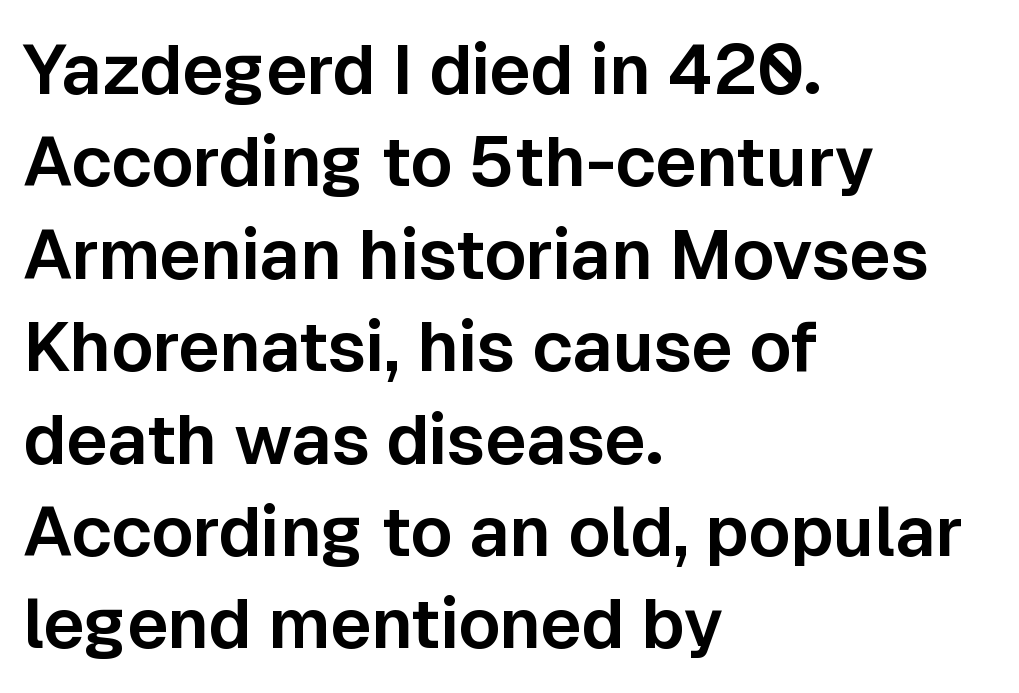
The image shows 70 px sans-serif type, upright; set left-aligned, normal line spacing (1.32x), normal letter spacing, not underlined; low stroke contrast and a medium x-height.
